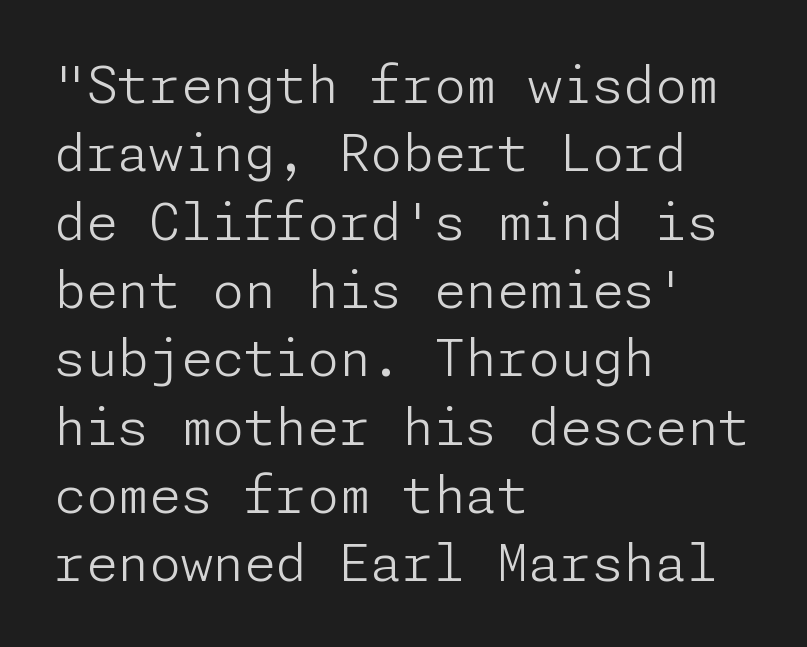
The image shows 51 px light sans-serif type, upright; set left-aligned, normal line spacing (1.34x), normal letter spacing, not underlined; low stroke contrast and a medium x-height.
